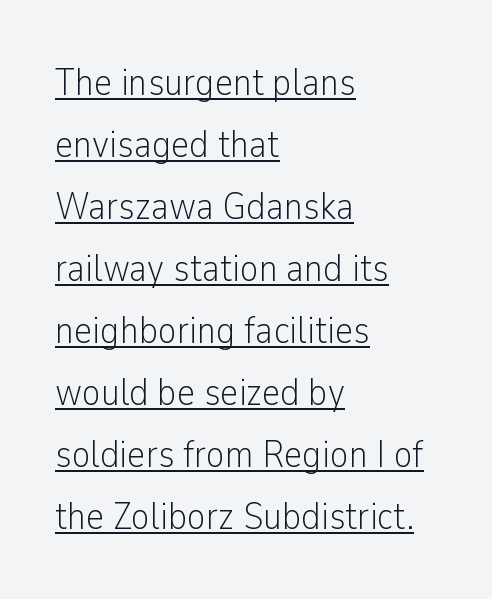
The font's upright variant was chosen for this text. Emphasis is given by a line drawn under the lettering. Between one letter and the next there's only the usual sliver of space. This sample has the flowing, uneven cadence of proportional lettering. Does the type have serifs? No, each stem ends abruptly. Notice how descenders clear the ascenders below comfortably — that's standard leading.
